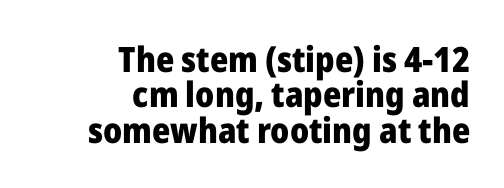
Q: Is the text bold? A: Yes.
Q: Is the text italic (slanted)? A: No, it is upright.
Q: Is the typeface a serif or a sans-serif typeface? A: Sans-serif.
Q: Is the text underlined? A: No.
Q: How is the paragraph aligned? A: Right-aligned.
Q: Is the spacing between letters normal or unusually wide? A: Normal.
Q: Is the spacing between lines tight, normal or loose? A: Tight.
Q: Width (condensed, normal, or wide)? A: Normal.
Q: Stroke contrast? A: Low.
Q: x-height? A: Medium.
Q: Monospaced? A: No.
